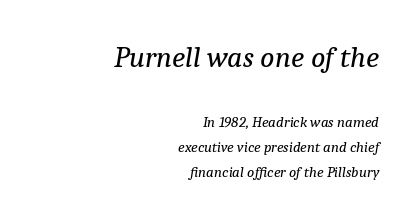
On a weight scale, this lands at 450 or below. Which chunk is bigger? The first one — the top block dwarfs the bottom. Default kerning and tracking; the words read as compact shapes. The text carries the slant typical of an italic or oblique font.
